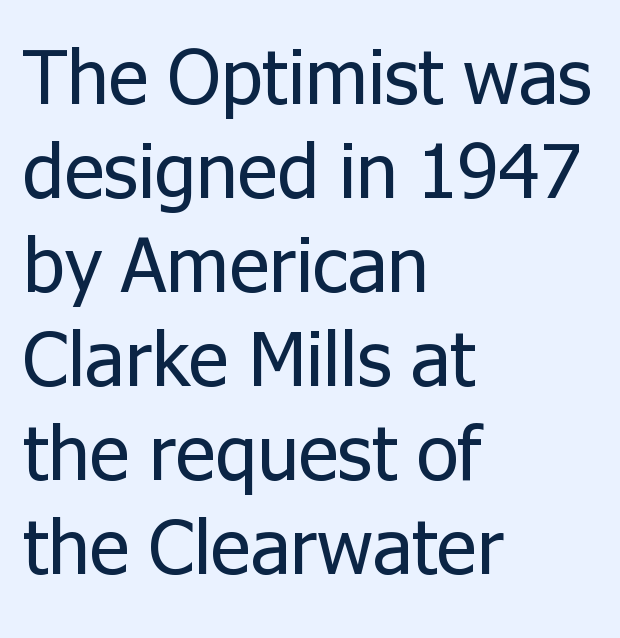
{"serif": "no", "italic": "no", "bold": "no", "weight": "regular", "width": "normal", "stroke_contrast": "low", "x_height": "medium", "monospaced": "no", "underline": "no", "align": "left", "line_spacing_ratio": 1.22, "letter_spacing": "normal", "letter_spacing_em": 0.0, "glyph_px": 77}
